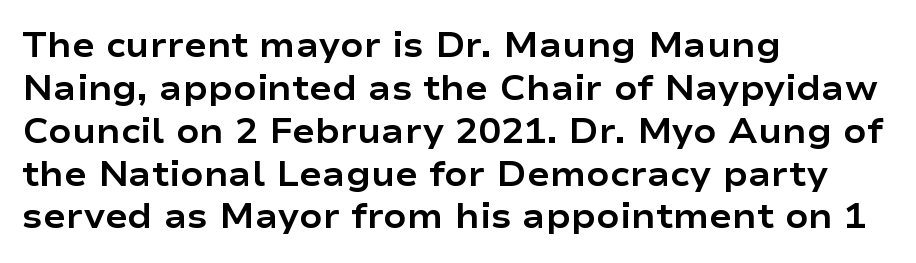
{"serif": "no", "italic": "no", "bold": "yes", "weight": "bold", "width": "wide", "stroke_contrast": "low", "x_height": "medium", "monospaced": "no", "underline": "no", "align": "left", "line_spacing": "normal", "line_spacing_ratio": 1.26, "letter_spacing": "normal", "letter_spacing_em": 0.0, "glyph_px": 34}
